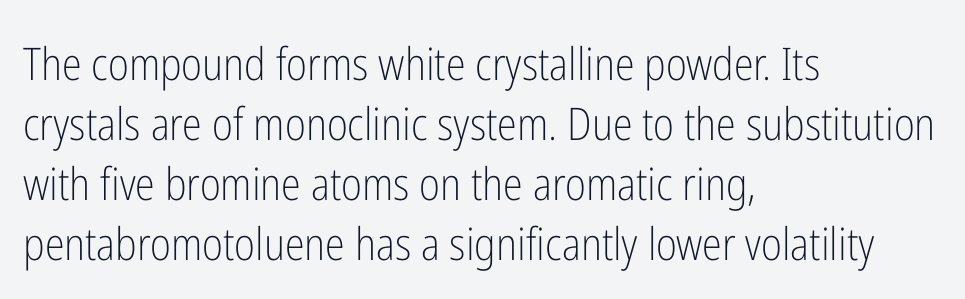
Varying glyph widths throughout — classic text-font behaviour. What's the leading like? Ordinary, nothing unusual. These lines keep a tight, regular rhythm from letter to letter. In terms of posture, this sample is upright. The font is comparable to plain body text, perhaps lighter. The designer went with a sans here, leaving each stem footless.
